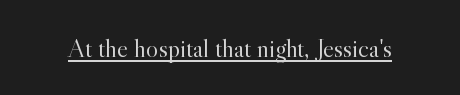
Short note: letters normally spaced. Is this a heavy cut? Hardly; it is regular or lighter. This sample uses an upright cut, with every glyph sitting square on the baseline. Is there an underline? Yes — a line sits under the letters.
